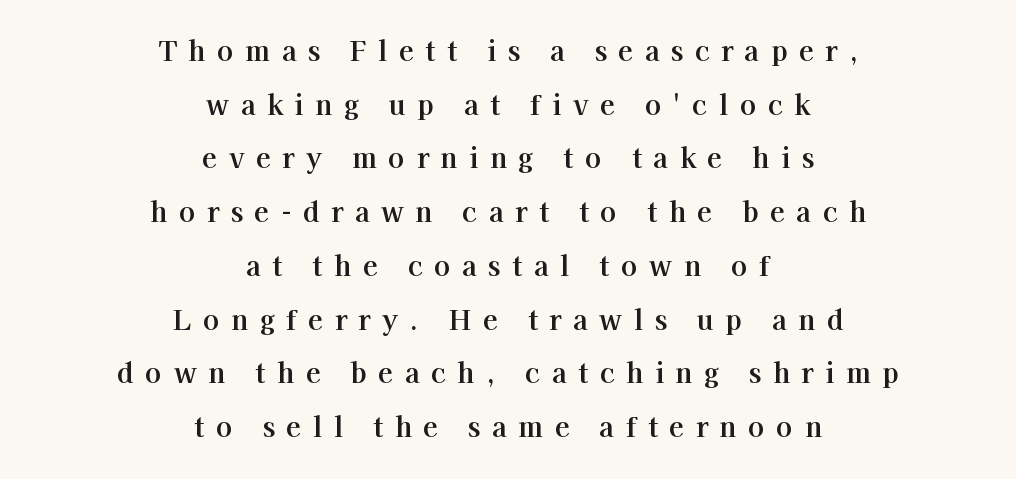
The image shows 27 px text type, upright; set centered, loose line spacing (1.99x), unusually wide letter spacing (+0.43 em), not underlined.
